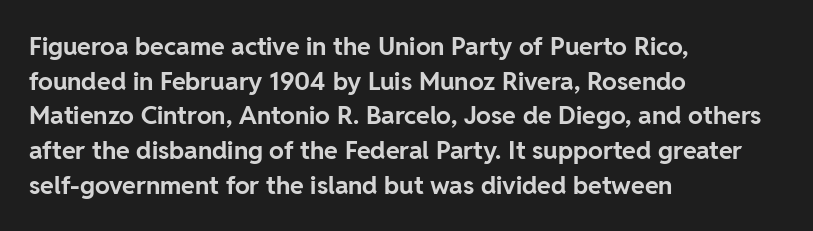
The type sits square on the baseline with zero lean. Summary of weight: heavy, a full bold. Rule under the text: the space is simply empty. Is the letter spacing exaggerated? No — it looks like the ordinary default.
